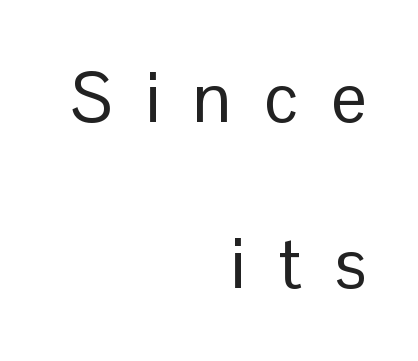
Q: Is the text bold? A: No.
Q: Is the text italic (slanted)? A: No, it is upright.
Q: Is the typeface a serif or a sans-serif typeface? A: Sans-serif.
Q: Is the text underlined? A: No.
Q: How is the paragraph aligned? A: Right-aligned.
Q: Is the spacing between letters normal or unusually wide? A: Unusually wide.
Q: Is the spacing between lines tight, normal or loose? A: Loose.
Q: Width (condensed, normal, or wide)? A: Normal.
Q: Stroke contrast? A: Low.
Q: x-height? A: Medium.
Q: Monospaced? A: No.
